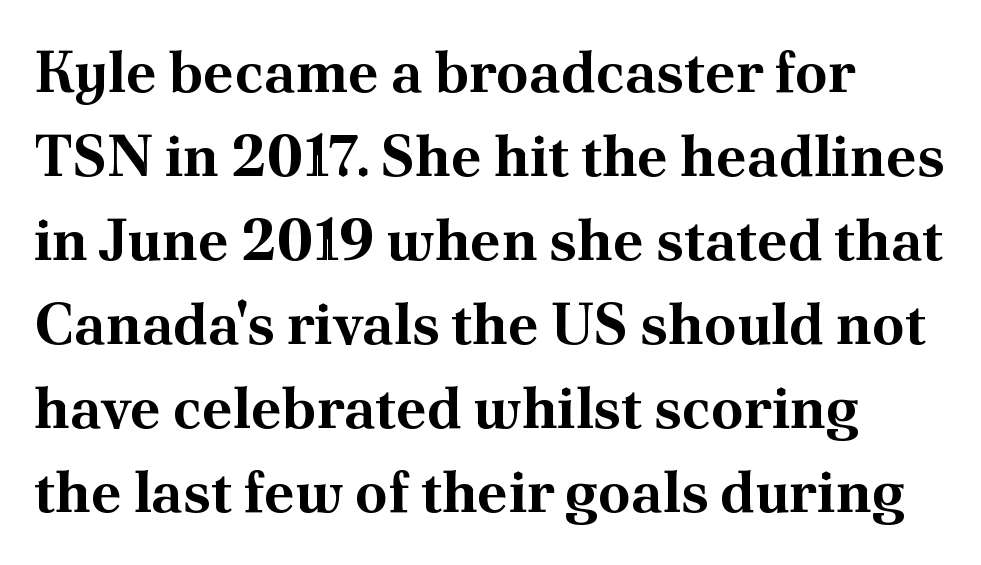
Q: Is the text bold? A: Yes.
Q: Is the text italic (slanted)? A: No, it is upright.
Q: Is the typeface a serif or a sans-serif typeface? A: Serif.
Q: Is the text underlined? A: No.
Q: How is the paragraph aligned? A: Left-aligned.
Q: Is the spacing between letters normal or unusually wide? A: Normal.
Q: Is the spacing between lines tight, normal or loose? A: Normal.
Q: Width (condensed, normal, or wide)? A: Normal.
Q: Stroke contrast? A: Medium.
Q: x-height? A: Small.
Q: Monospaced? A: No.
